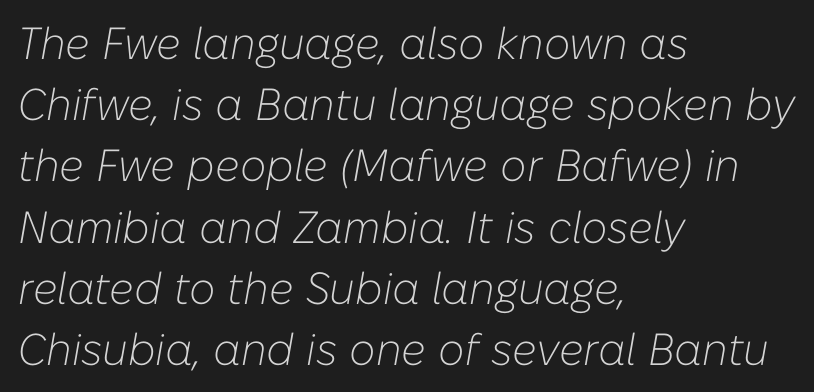
{"italic": "yes", "lean": "right", "slant_degrees": 10, "bold": "no", "weight": "light", "width": "normal", "stroke_contrast": "low", "x_height": "medium", "monospaced": "no", "underline": "no", "align": "left", "line_spacing": "normal", "line_spacing_ratio": 1.36, "letter_spacing": "normal", "letter_spacing_em": 0.0, "glyph_px": 45}
